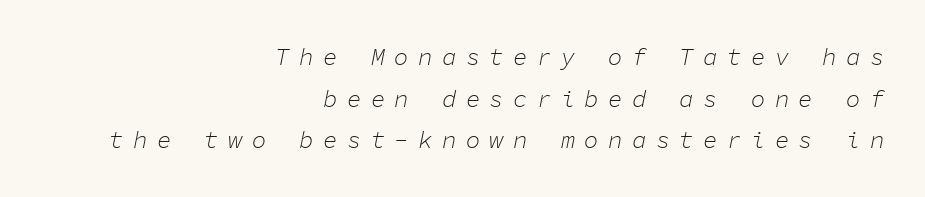
{"italic": "yes", "lean": "right", "slant_degrees": 11, "bold": "no", "underline": "no", "align": "right", "line_spacing_ratio": 1.73, "letter_spacing": "wide", "letter_spacing_em": 0.39, "glyph_px": 24}
